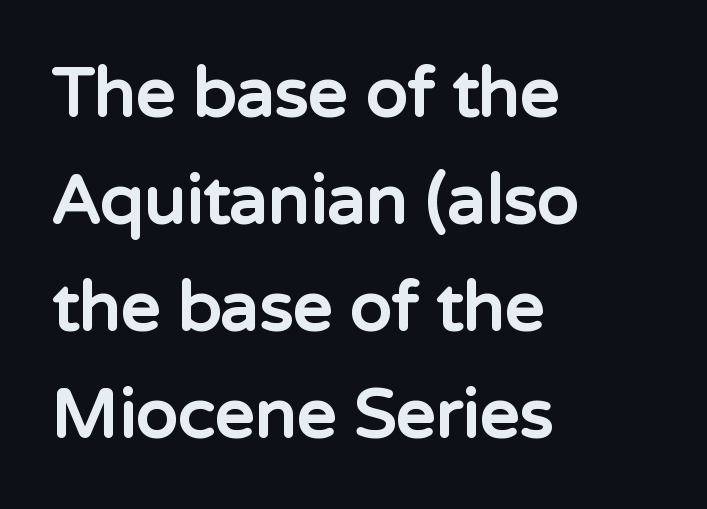
{"serif": "no", "italic": "no", "bold": "yes", "weight": "bold", "width": "normal", "stroke_contrast": "low", "x_height": "medium", "monospaced": "no", "underline": "no", "align": "left", "line_spacing": "normal", "line_spacing_ratio": 1.55, "letter_spacing": "normal", "letter_spacing_em": 0.0, "glyph_px": 69}
